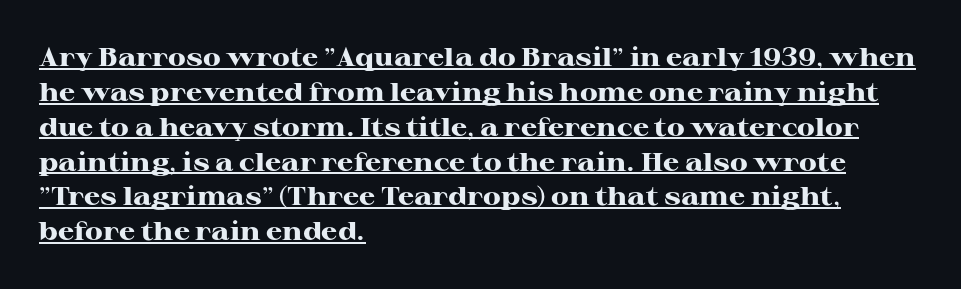
The image shows 26 px bold type, upright; set left-aligned, normal line spacing (1.34x), normal letter spacing, underlined.
